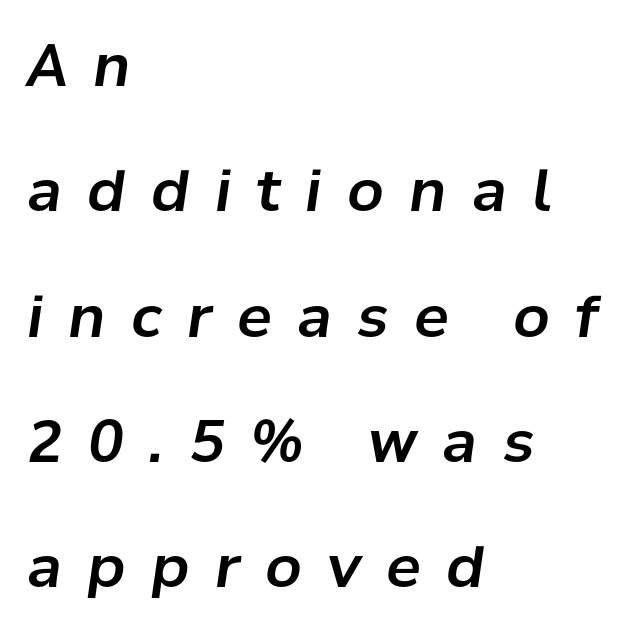
Proportional: the letters do not fall into vertical columns. If you measured baseline to baseline, you'd find a long distance. This sample is left-justified, so line endings fall wherever the words run out. Style check: oblique.
